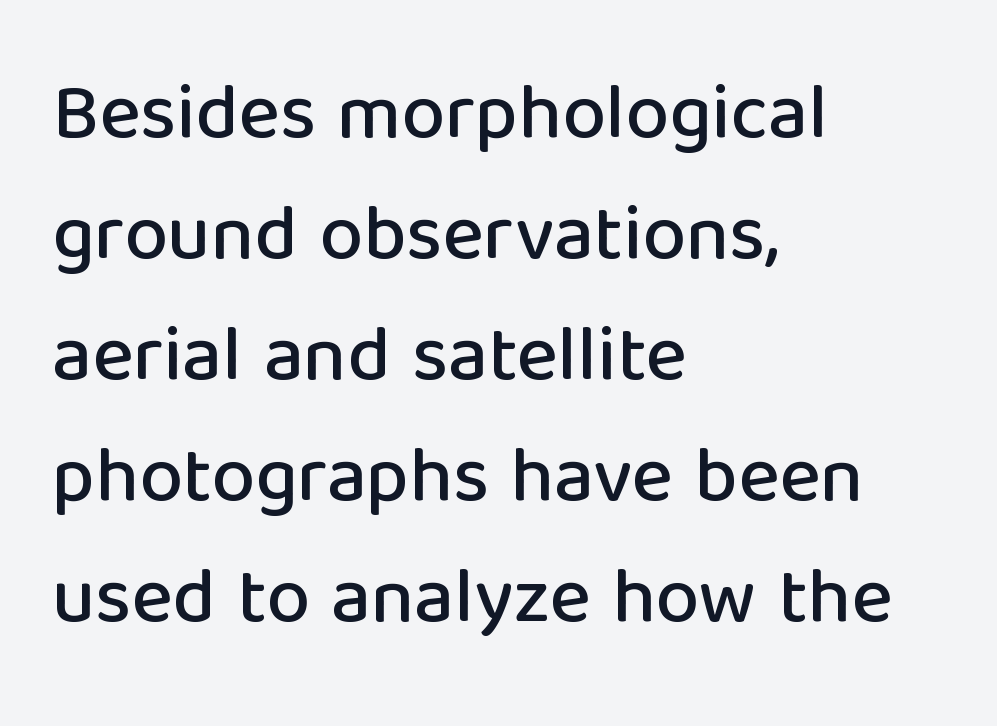
{"serif": "no", "italic": "no", "width": "normal", "stroke_contrast": "low", "x_height": "medium", "monospaced": "no", "underline": "no", "align": "left", "line_spacing": "normal", "line_spacing_ratio": 1.55, "letter_spacing": "normal", "letter_spacing_em": 0.0, "glyph_px": 78}
